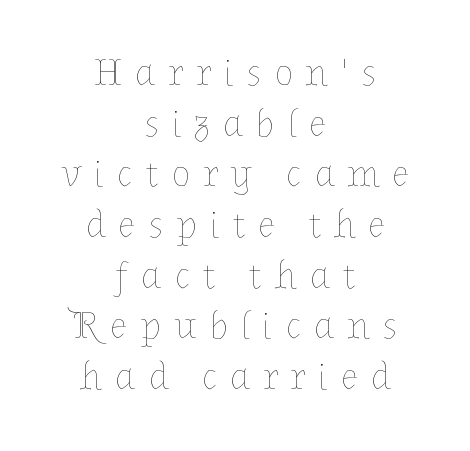
Notice how descenders clear the ascenders below comfortably — that's standard leading. One-word summary of the alignment: center. The axis of the letterforms is exactly vertical. Type without underlining.
